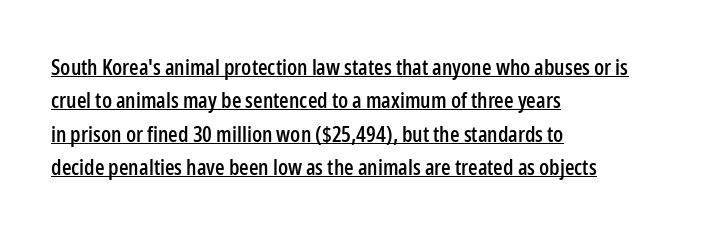
{"italic": "no", "underline": "yes", "align": "left", "line_spacing": "normal", "line_spacing_ratio": 1.52, "letter_spacing": "normal", "letter_spacing_em": 0.0, "glyph_px": 22}
